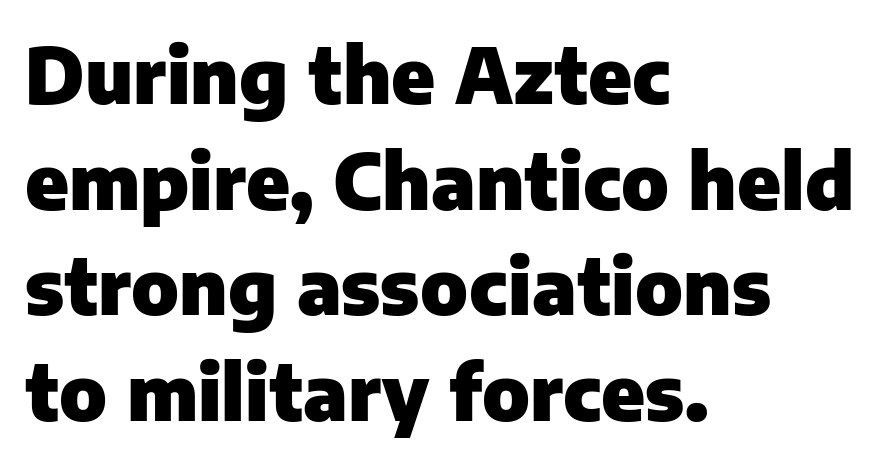
Q: Is the text bold? A: Yes.
Q: Is the text italic (slanted)? A: No, it is upright.
Q: Is the typeface a serif or a sans-serif typeface? A: Sans-serif.
Q: Is the text underlined? A: No.
Q: How is the paragraph aligned? A: Left-aligned.
Q: Is the spacing between letters normal or unusually wide? A: Normal.
Q: Is the spacing between lines tight, normal or loose? A: Normal.
Q: Width (condensed, normal, or wide)? A: Normal.
Q: Stroke contrast? A: Low.
Q: x-height? A: Medium.
Q: Monospaced? A: No.
